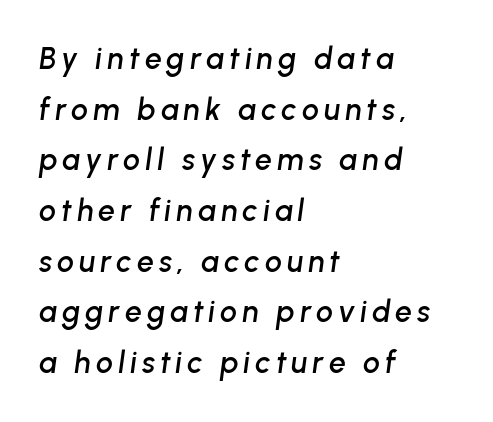
The specimen omits any rule beneath the text block's lines. Italic: yes, the glyphs are oblique. The rows are spaced the way most documents space them. Typeset ragged right — the left edge is the straight one. Varying glyph widths throughout — classic text-font behaviour.
